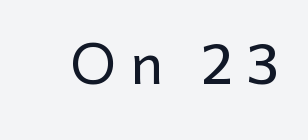
{"serif": "no", "italic": "no", "width": "normal", "stroke_contrast": "low", "x_height": "medium", "monospaced": "no", "underline": "no", "letter_spacing": "wide", "letter_spacing_em": 0.26, "glyph_px": 53}
